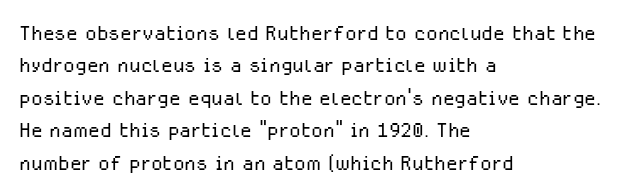
The font is comparable to plain body text, perhaps lighter. Line starts are locked; line ends wander. Nothing unusual about the tracking: characters are spaced as the font intends. The type sits square on the baseline with zero lean. Rule under the text: the space is simply empty.
